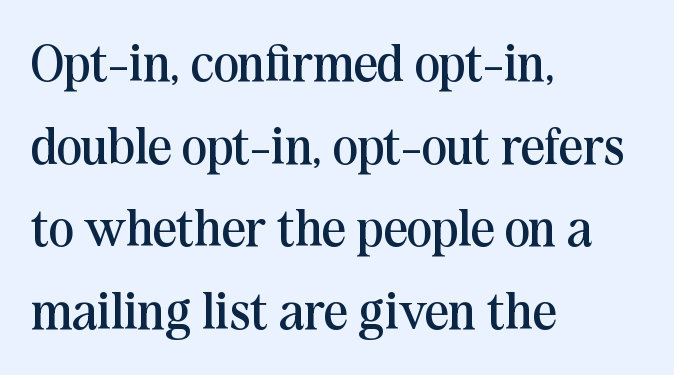
{"serif": "yes", "italic": "no", "bold": "no", "weight": "regular", "width": "normal", "stroke_contrast": "medium", "x_height": "medium", "monospaced": "no", "underline": "no", "align": "left", "line_spacing": "normal", "line_spacing_ratio": 1.56, "letter_spacing": "normal", "letter_spacing_em": 0.0, "glyph_px": 53}
